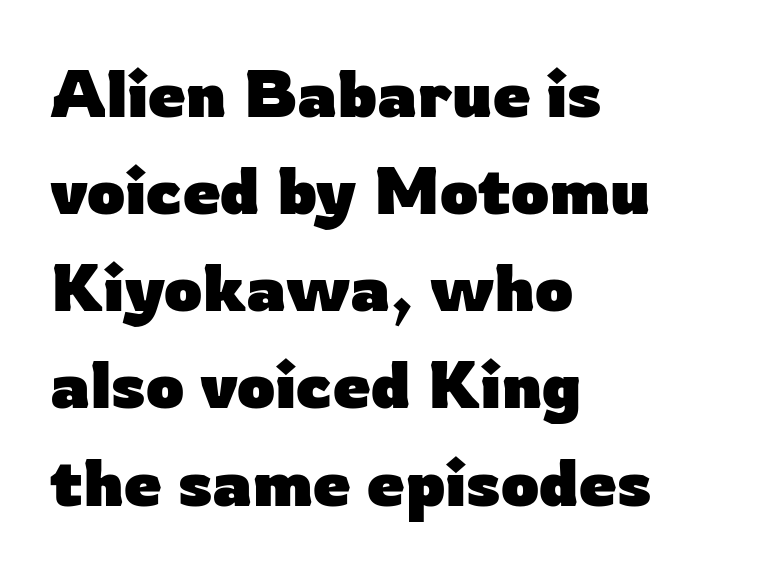
Q: Is the text bold? A: Yes.
Q: Is the text italic (slanted)? A: No, it is upright.
Q: Is the typeface a serif or a sans-serif typeface? A: Sans-serif.
Q: Is the text underlined? A: No.
Q: How is the paragraph aligned? A: Left-aligned.
Q: Is the spacing between letters normal or unusually wide? A: Normal.
Q: Is the spacing between lines tight, normal or loose? A: Normal.
Q: Width (condensed, normal, or wide)? A: Normal.
Q: Stroke contrast? A: Low.
Q: x-height? A: Medium.
Q: Monospaced? A: No.
